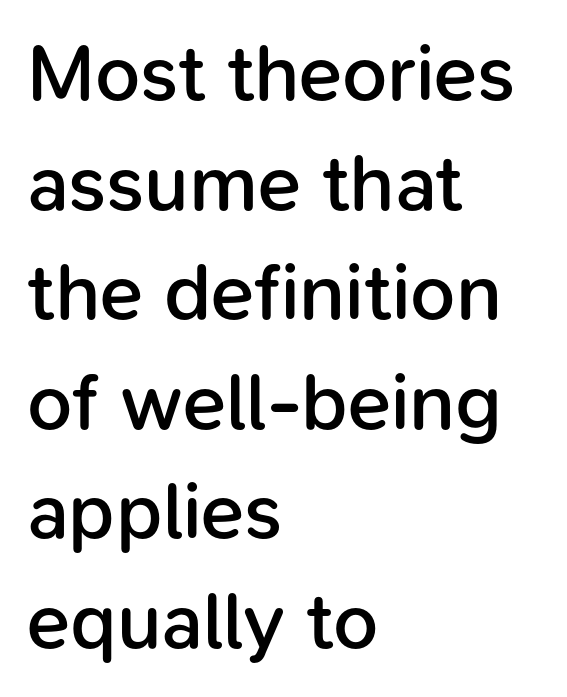
The image shows 80 px semibold sans-serif type, upright; set left-aligned, normal line spacing (1.37x), normal letter spacing, not underlined; low stroke contrast and a medium x-height.
